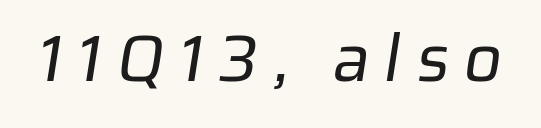
Q: Is the text bold? A: No.
Q: Is the typeface a serif or a sans-serif typeface? A: Sans-serif.
Q: Is the text underlined? A: No.
Q: Is the spacing between letters normal or unusually wide? A: Unusually wide.
Q: Width (condensed, normal, or wide)? A: Normal.
Q: Stroke contrast? A: Low.
Q: x-height? A: Medium.
Q: Monospaced? A: No.
